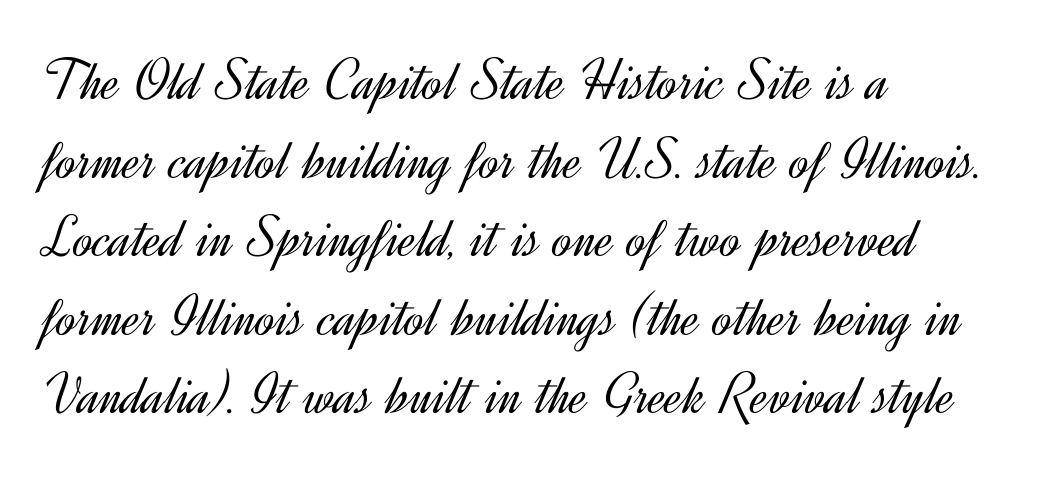
Q: Is the text bold? A: No.
Q: Is the text italic (slanted)? A: Yes.
Q: Is the typeface a serif or a sans-serif typeface? A: Sans-serif.
Q: Is the text underlined? A: No.
Q: How is the paragraph aligned? A: Left-aligned.
Q: Is the spacing between letters normal or unusually wide? A: Normal.
Q: Is the spacing between lines tight, normal or loose? A: Normal.
Q: Width (condensed, normal, or wide)? A: Normal.
Q: x-height? A: Small.
Q: Monospaced? A: No.
